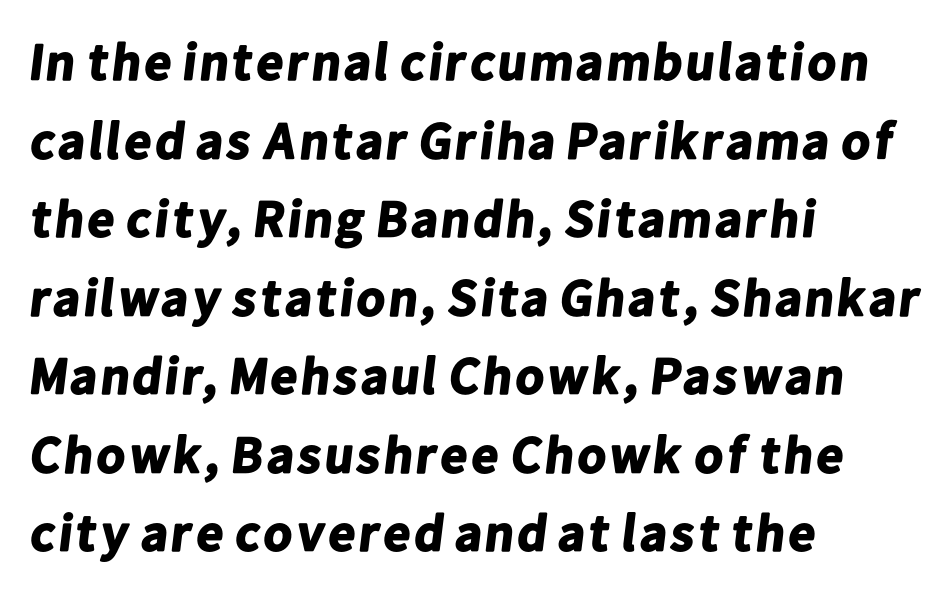
Q: Is the text bold? A: Yes.
Q: Is the typeface a serif or a sans-serif typeface? A: Sans-serif.
Q: Is the text underlined? A: No.
Q: How is the paragraph aligned? A: Left-aligned.
Q: Is the spacing between letters normal or unusually wide? A: Normal.
Q: Is the spacing between lines tight, normal or loose? A: Normal.
Q: Width (condensed, normal, or wide)? A: Normal.
Q: Stroke contrast? A: Low.
Q: x-height? A: Medium.
Q: Monospaced? A: No.
